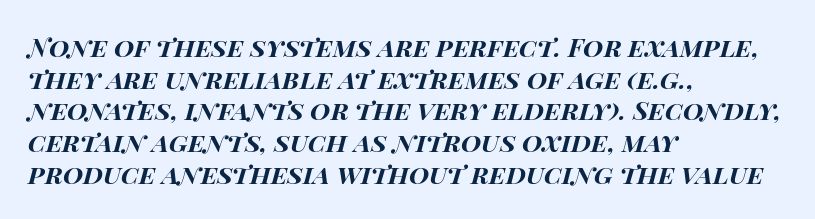
Q: Is the text bold? A: Yes.
Q: Is the text italic (slanted)? A: Yes, it leans right by about 14 degrees.
Q: Is the text underlined? A: No.
Q: How is the paragraph aligned? A: Left-aligned.
Q: Is the spacing between letters normal or unusually wide? A: Normal.
